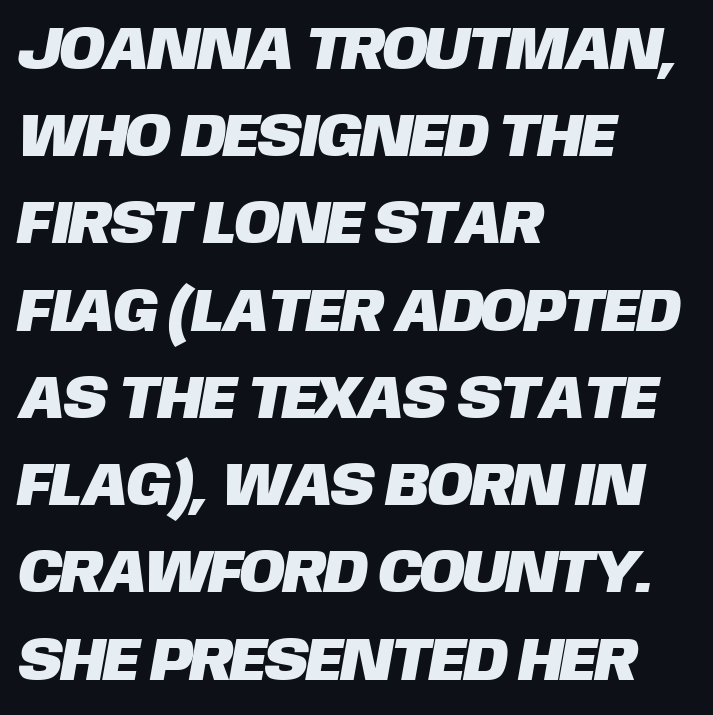
Q: Is the typeface a serif or a sans-serif typeface? A: Sans-serif.
Q: Is the text underlined? A: No.
Q: How is the paragraph aligned? A: Left-aligned.
Q: Is the spacing between letters normal or unusually wide? A: Normal.
Q: Is the spacing between lines tight, normal or loose? A: Normal.
Q: Width (condensed, normal, or wide)? A: Normal.
Q: Stroke contrast? A: Low.
Q: x-height? A: Large.
Q: Monospaced? A: No.
